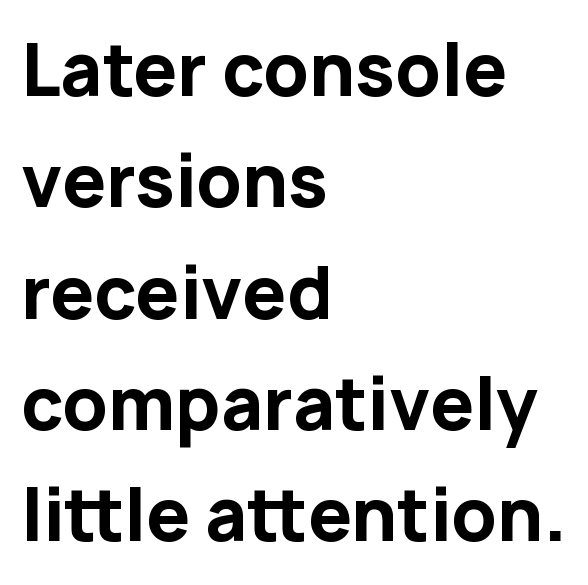
Q: Is the text bold? A: Yes.
Q: Is the text italic (slanted)? A: No, it is upright.
Q: Is the typeface a serif or a sans-serif typeface? A: Sans-serif.
Q: Is the text underlined? A: No.
Q: How is the paragraph aligned? A: Left-aligned.
Q: Is the spacing between letters normal or unusually wide? A: Normal.
Q: Is the spacing between lines tight, normal or loose? A: Normal.
Q: Width (condensed, normal, or wide)? A: Normal.
Q: Stroke contrast? A: Low.
Q: x-height? A: Medium.
Q: Monospaced? A: No.
